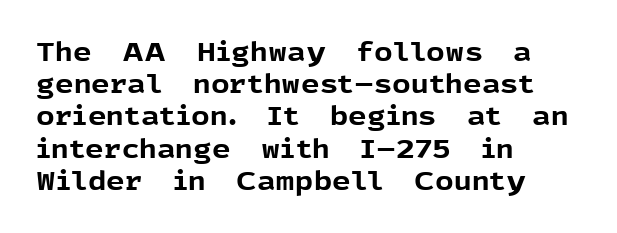
The image shows 26 px bold type, upright; set left-aligned, line spacing 1.24x, normal letter spacing, not underlined.
